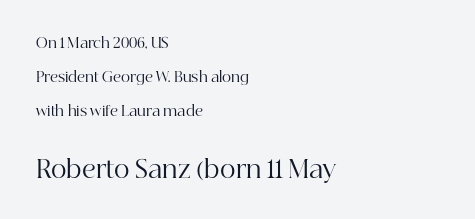
Q: Is the text bold? A: No.
Q: Is the text italic (slanted)? A: No, it is upright.
Q: Is the text underlined? A: No.
Q: How is the paragraph aligned? A: Left-aligned.
Q: Is the spacing between letters normal or unusually wide? A: Normal.
Q: Is the spacing between lines tight, normal or loose? A: Loose.
Q: Which block of text is set in a larger size, the first (top) or the second (bottom)? A: The second (bottom) one.
